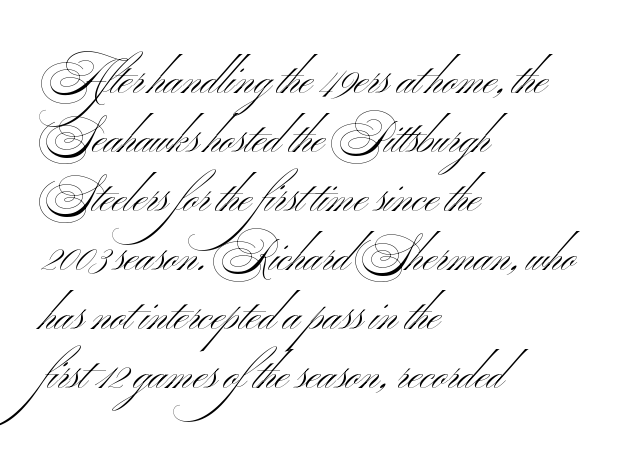
Q: Is the text bold? A: No.
Q: Is the text italic (slanted)? A: Yes.
Q: Is the typeface a serif or a sans-serif typeface? A: Sans-serif.
Q: Is the text underlined? A: No.
Q: How is the paragraph aligned? A: Left-aligned.
Q: Is the spacing between letters normal or unusually wide? A: Normal.
Q: Is the spacing between lines tight, normal or loose? A: Normal.
Q: Width (condensed, normal, or wide)? A: Wide.
Q: Stroke contrast? A: Medium.
Q: x-height? A: Small.
Q: Monospaced? A: No.
